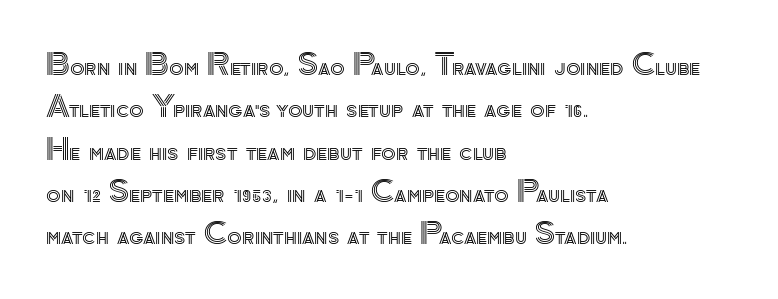
Upright lettering throughout. Spacing between characters is what you'd get straight out of the box. The specimen omits any rule beneath the text block's lines. Does the copy run flush right? No — it runs flush left. In terms of leading, this rendering sits right in the middle.
